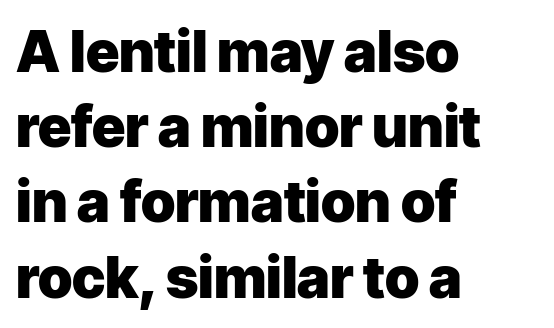
{"serif": "no", "italic": "no", "bold": "yes", "weight": "heavy", "width": "normal", "stroke_contrast": "low", "x_height": "medium", "monospaced": "no", "underline": "no", "align": "left", "line_spacing": "normal", "line_spacing_ratio": 1.32, "letter_spacing": "normal", "letter_spacing_em": 0.0, "glyph_px": 57}
